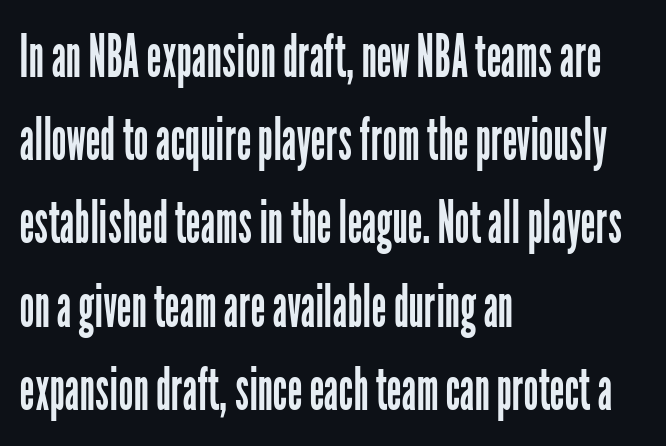
Q: Is the text bold? A: No.
Q: Is the text italic (slanted)? A: No, it is upright.
Q: Is the typeface a serif or a sans-serif typeface? A: Sans-serif.
Q: Is the text underlined? A: No.
Q: How is the paragraph aligned? A: Left-aligned.
Q: Is the spacing between letters normal or unusually wide? A: Normal.
Q: Is the spacing between lines tight, normal or loose? A: Normal.
Q: Width (condensed, normal, or wide)? A: Condensed.
Q: Stroke contrast? A: Low.
Q: x-height? A: Medium.
Q: Monospaced? A: No.
